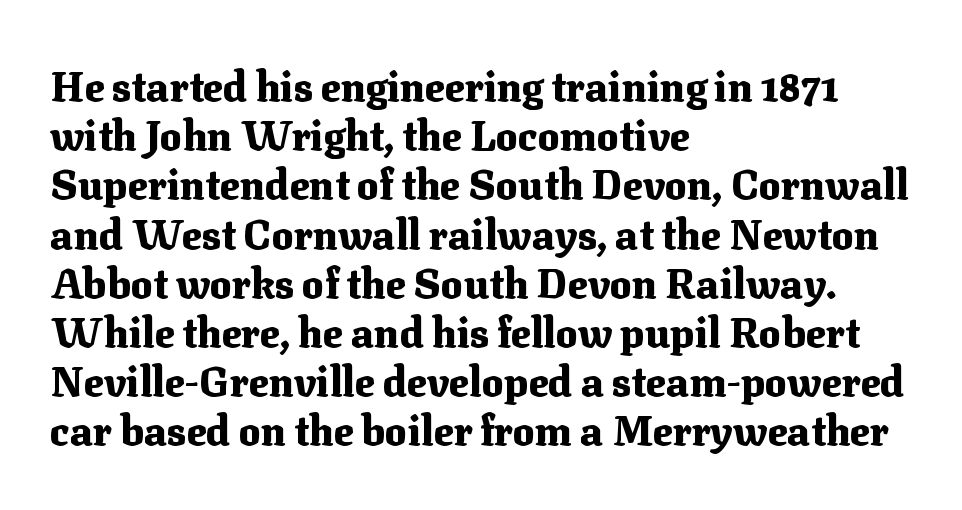
Q: Is the text bold? A: Yes.
Q: Is the text italic (slanted)? A: No, it is upright.
Q: Is the typeface a serif or a sans-serif typeface? A: Serif.
Q: Is the text underlined? A: No.
Q: How is the paragraph aligned? A: Left-aligned.
Q: Is the spacing between letters normal or unusually wide? A: Normal.
Q: Width (condensed, normal, or wide)? A: Normal.
Q: Stroke contrast? A: Medium.
Q: x-height? A: Medium.
Q: Monospaced? A: No.
